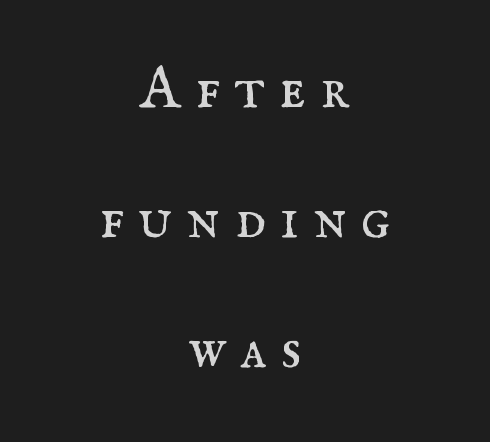
The image shows 60 px regular-weight serif type, upright; set centered, loose line spacing (2.17x), unusually wide letter spacing (+0.24 em), not underlined; medium stroke contrast and a small x-height.
